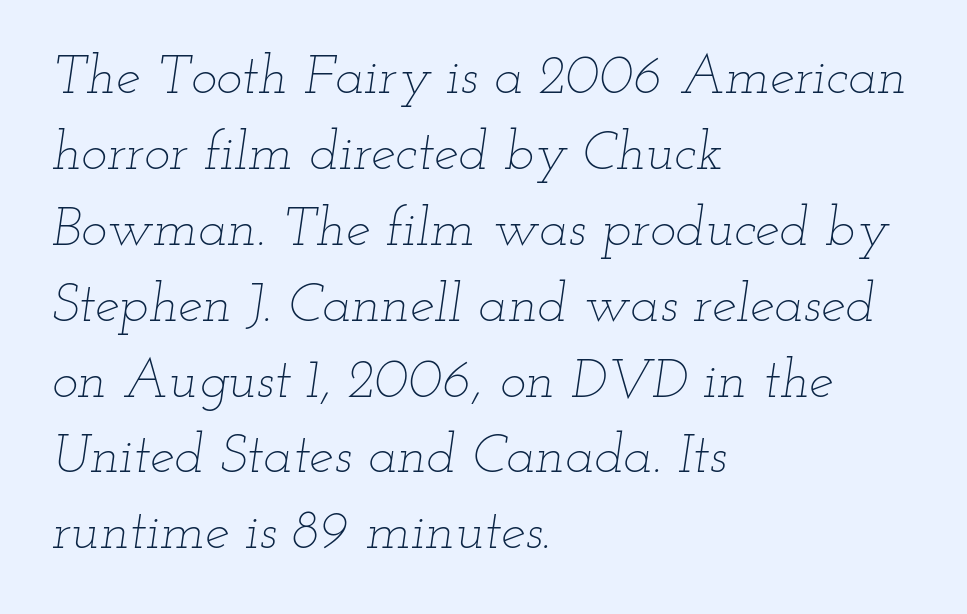
{"italic": "yes", "lean": "right", "slant_degrees": 12, "bold": "no", "weight": "thin", "width": "wide", "stroke_contrast": "low", "x_height": "small", "monospaced": "no", "underline": "no", "align": "left", "line_spacing": "normal", "line_spacing_ratio": 1.38, "letter_spacing": "normal", "letter_spacing_em": 0.0, "glyph_px": 55}
